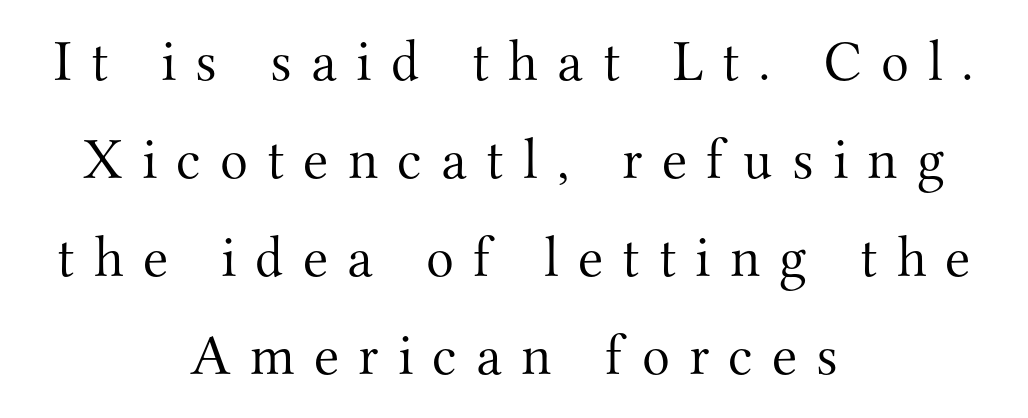
These lines are rendered in a variable-pitch font. The paragraph shown floats in the horizontal middle. The specimen omits any rule beneath the text block's lines. Bold? No — there's no thickening of the strokes. Vertical spacing — default. The letters stand straight up with perfectly vertical stems.
